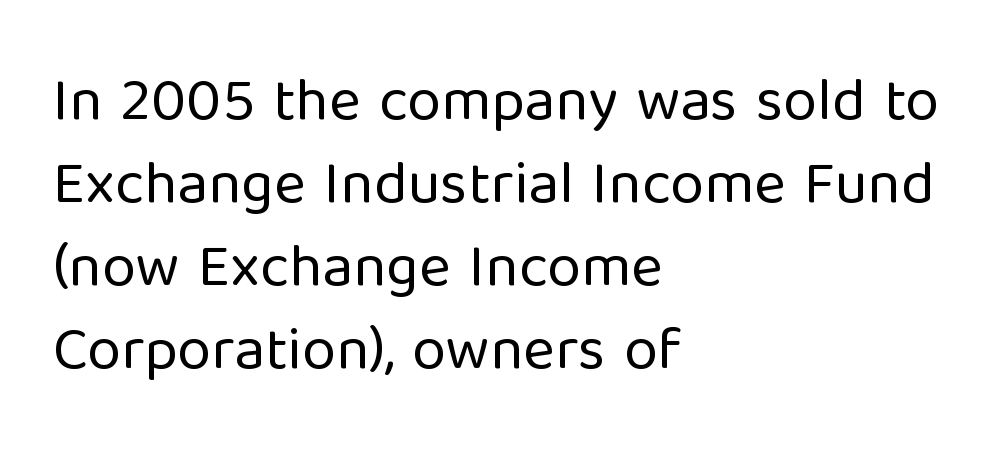
The image shows 61 px regular-weight sans-serif type, upright; set left-aligned, normal line spacing (1.36x), normal letter spacing, not underlined; low stroke contrast and a medium x-height.
